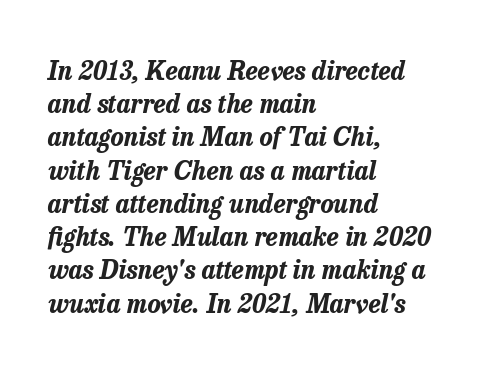
The image shows 25 px bold type, italic (leaning right); set left-aligned, normal line spacing (1.33x), normal letter spacing, not underlined.
